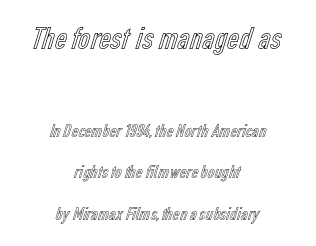
Q: Is the text italic (slanted)? A: Yes.
Q: Is the text underlined? A: No.
Q: How is the paragraph aligned? A: Centered.
Q: Is the spacing between letters normal or unusually wide? A: Normal.
Q: Is the spacing between lines tight, normal or loose? A: Loose.
Q: Which block of text is set in a larger size, the first (top) or the second (bottom)? A: The first (top) one.
Q: Width (condensed, normal, or wide)? A: Condensed.
Q: x-height? A: Medium.
Q: Monospaced? A: No.
